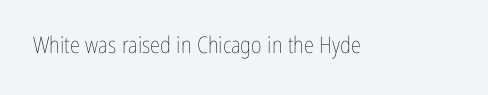
{"italic": "no", "bold": "no", "underline": "no", "letter_spacing": "normal", "letter_spacing_em": 0.0, "glyph_px": 23}
